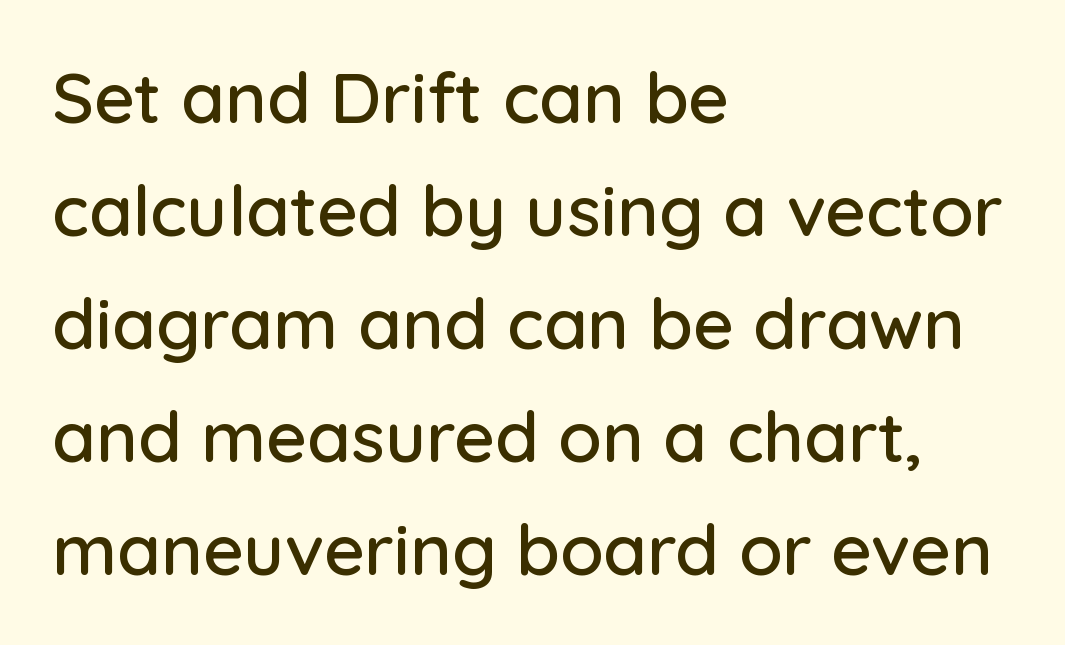
{"serif": "no", "italic": "no", "width": "normal", "stroke_contrast": "low", "x_height": "medium", "monospaced": "no", "underline": "no", "align": "left", "line_spacing": "normal", "line_spacing_ratio": 1.59, "letter_spacing": "normal", "letter_spacing_em": 0.0, "glyph_px": 71}
